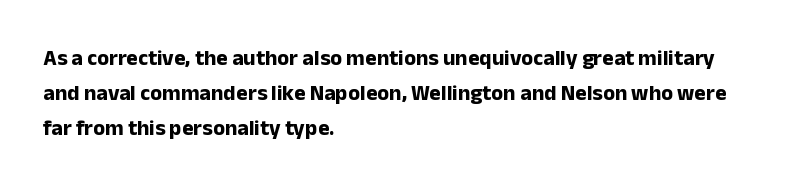
{"italic": "no", "bold": "yes", "underline": "no", "align": "left", "line_spacing": "normal", "line_spacing_ratio": 1.58, "letter_spacing": "normal", "letter_spacing_em": 0.0, "glyph_px": 22}
